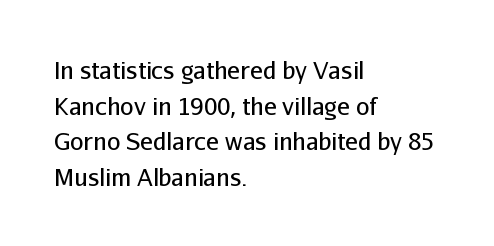
Q: Is the text bold? A: No.
Q: Is the text italic (slanted)? A: No, it is upright.
Q: Is the text underlined? A: No.
Q: How is the paragraph aligned? A: Left-aligned.
Q: Is the spacing between letters normal or unusually wide? A: Normal.
Q: Is the spacing between lines tight, normal or loose? A: Normal.
